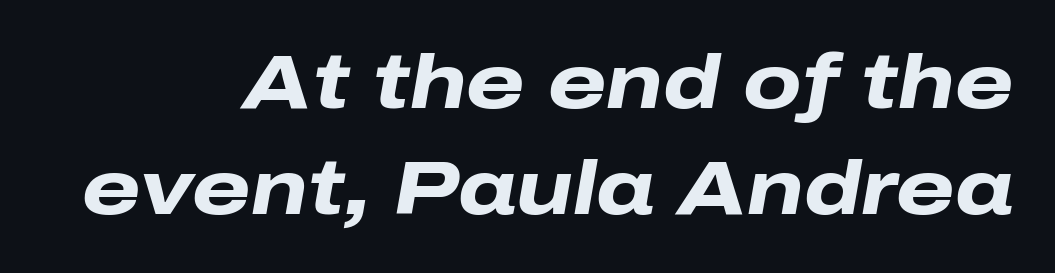
Q: Is the text bold? A: Yes.
Q: Is the text italic (slanted)? A: Yes, it leans right by about 10 degrees.
Q: Is the text underlined? A: No.
Q: How is the paragraph aligned? A: Right-aligned.
Q: Is the spacing between letters normal or unusually wide? A: Normal.
Q: Is the spacing between lines tight, normal or loose? A: Normal.
Q: Width (condensed, normal, or wide)? A: Wide.
Q: Stroke contrast? A: Low.
Q: x-height? A: Medium.
Q: Monospaced? A: No.
